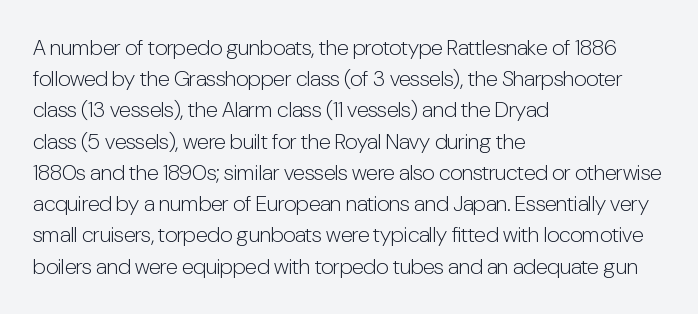
Q: Is the text bold? A: No.
Q: Is the text italic (slanted)? A: No, it is upright.
Q: Is the text underlined? A: No.
Q: How is the paragraph aligned? A: Left-aligned.
Q: Is the spacing between letters normal or unusually wide? A: Normal.
Q: Is the spacing between lines tight, normal or loose? A: Normal.
